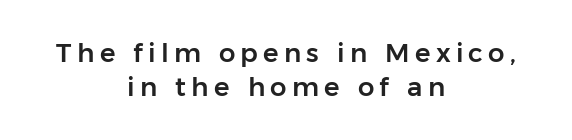
Q: Is the text italic (slanted)? A: No, it is upright.
Q: Is the text underlined? A: No.
Q: How is the paragraph aligned? A: Centered.
Q: Is the spacing between letters normal or unusually wide? A: Unusually wide.
Q: Is the spacing between lines tight, normal or loose? A: Normal.
